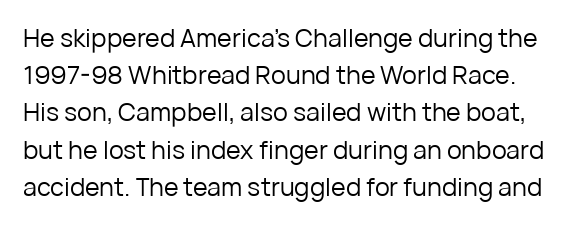
Q: Is the text bold? A: No.
Q: Is the text italic (slanted)? A: No, it is upright.
Q: Is the text underlined? A: No.
Q: Is the spacing between letters normal or unusually wide? A: Normal.
Q: Is the spacing between lines tight, normal or loose? A: Normal.
